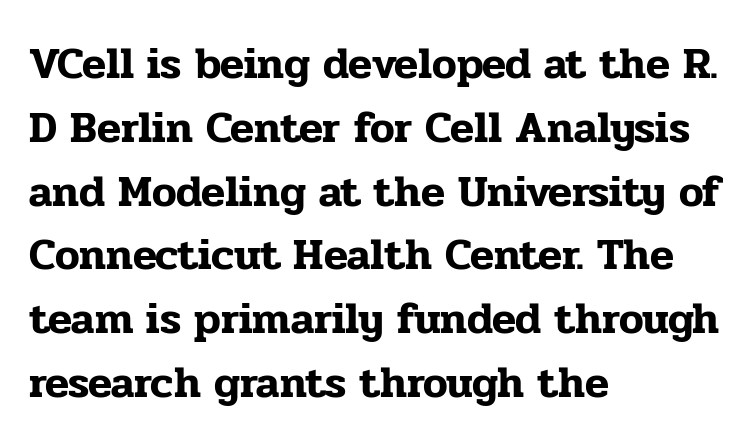
The image shows 44 px serif type, upright; set left-aligned, normal line spacing (1.45x), normal letter spacing, not underlined; low stroke contrast and a medium x-height.
